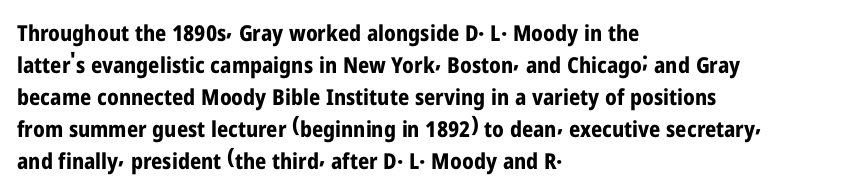
{"italic": "no", "bold": "yes", "underline": "no", "align": "left", "line_spacing": "normal", "line_spacing_ratio": 1.45, "letter_spacing": "normal", "letter_spacing_em": 0.0, "glyph_px": 22}
